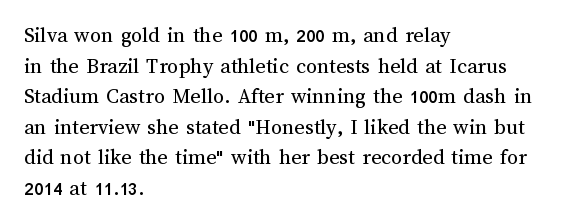
Q: Is the text bold? A: No.
Q: Is the text italic (slanted)? A: No, it is upright.
Q: Is the text underlined? A: No.
Q: How is the paragraph aligned? A: Left-aligned.
Q: Is the spacing between letters normal or unusually wide? A: Normal.
Q: Is the spacing between lines tight, normal or loose? A: Normal.
